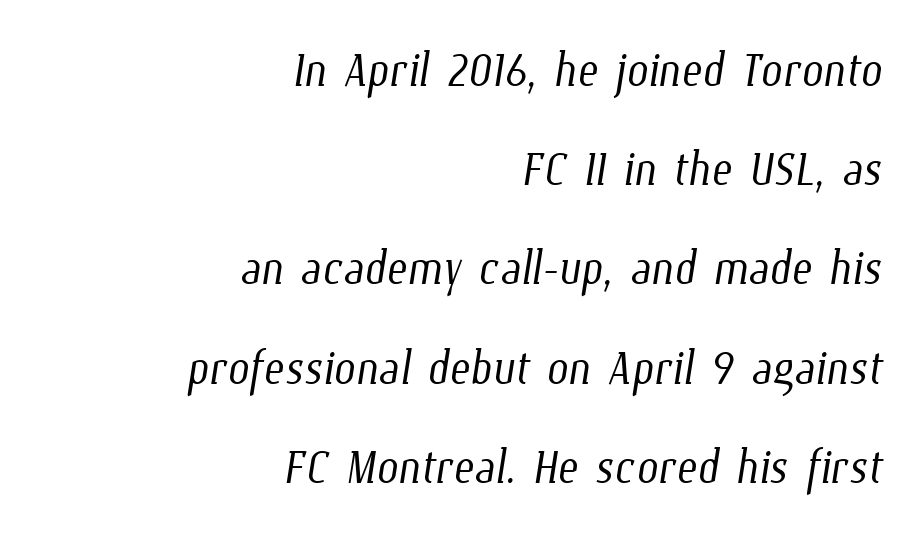
Is the block centered? No — it sits flush against the right margin. Stem width sits at or under what a default text font uses. A bare baseline throughout the passage. Here the designer chose a conventional face with non-uniform glyph widths. Honestly, the letter spacing is just normal — you wouldn't notice it. What's the leading like? Ordinary, nothing unusual.
